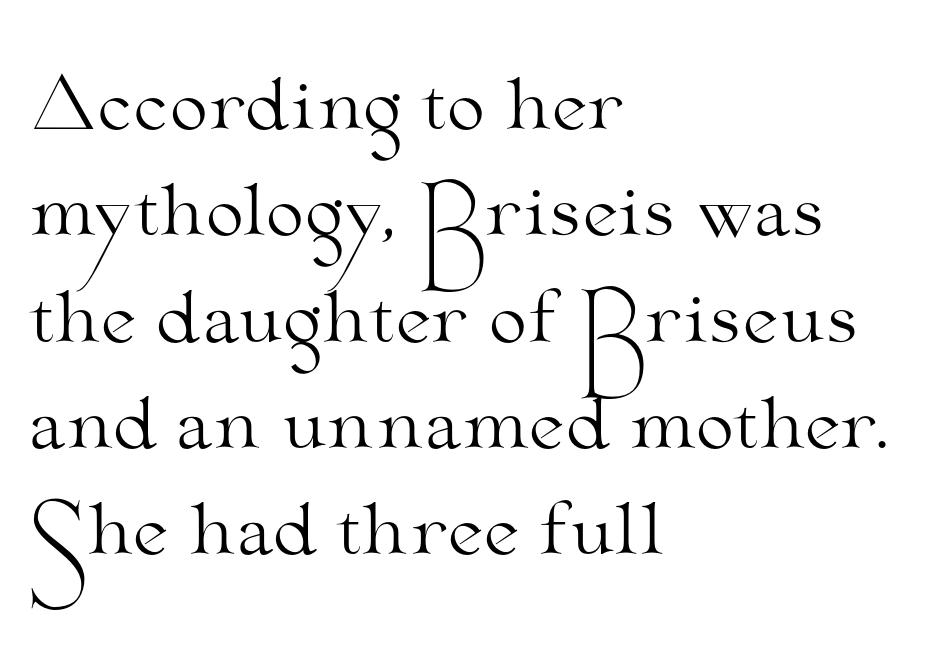
The image shows 69 px light, wide serif type, upright; set left-aligned, normal line spacing (1.54x), normal letter spacing, not underlined; medium stroke contrast and a small x-height.
